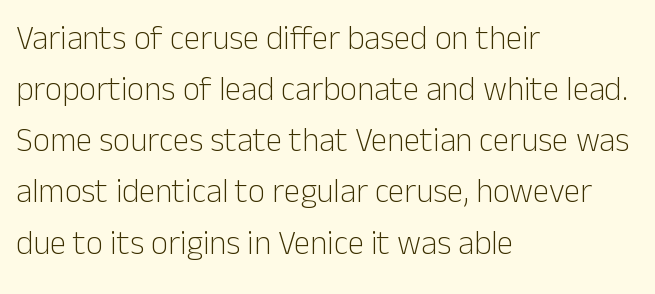
Each letter keeps its own natural width here, so spacing adapts to shape. Horizontally, the lines are justified to the leading edge only. The type sits square on the baseline with zero lean. Glance below the letters and you will spot only blank space.
